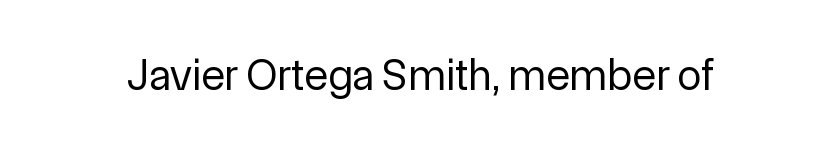
{"serif": "no", "italic": "no", "bold": "no", "weight": "regular", "width": "normal", "x_height": "medium", "monospaced": "no", "underline": "no", "letter_spacing": "normal", "letter_spacing_em": 0.0, "glyph_px": 44}
